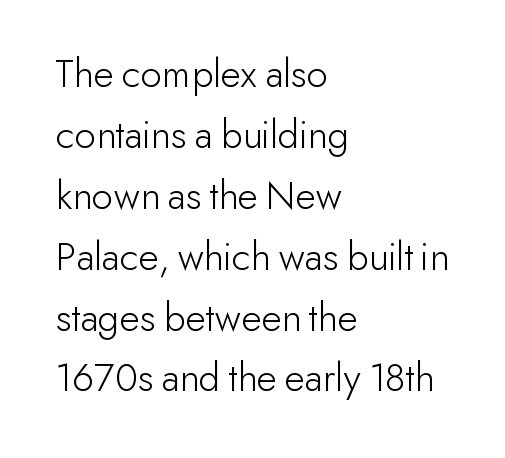
Students, observe: this is what conventionally led text looks like. Every row of glyphs begins at an identical x-position on the left. Letters rest on an invisible, unmarked baseline. Serif or sans? Sans — the stroke terminals are bare. Note the varied advance widths — an 'i' is clearly narrower than an 'm'. Default kerning and tracking; the words read as compact shapes.
